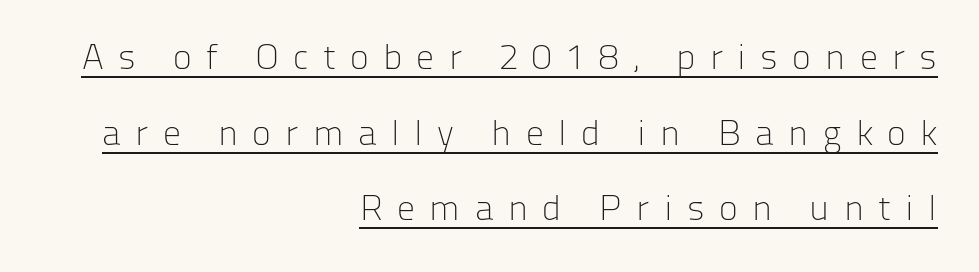
Characters remain perfectly vertical along every line. Stem width sits at or under what a default text font uses. What decoration does the sample have? An underline. Font category for this specimen: sans-serif.
